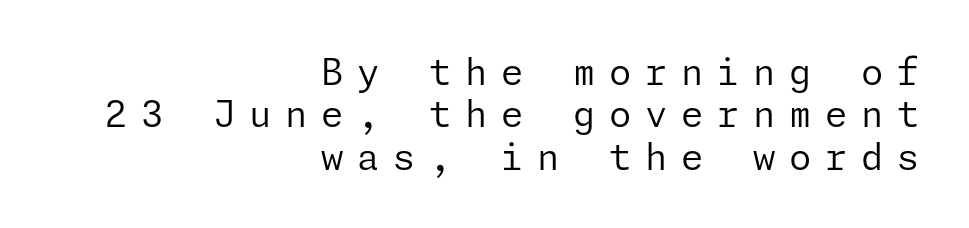
Q: Is the text bold? A: No.
Q: Is the text italic (slanted)? A: No, it is upright.
Q: Is the typeface a serif or a sans-serif typeface? A: Sans-serif.
Q: Is the text underlined? A: No.
Q: How is the paragraph aligned? A: Right-aligned.
Q: Is the spacing between letters normal or unusually wide? A: Unusually wide.
Q: Width (condensed, normal, or wide)? A: Normal.
Q: Stroke contrast? A: Low.
Q: x-height? A: Medium.
